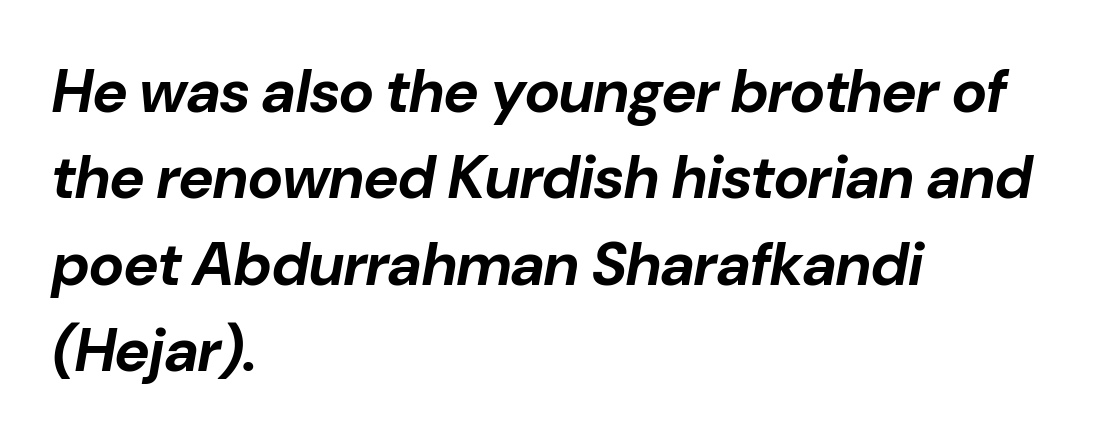
The image shows 60 px bold type, italic (leaning right); set left-aligned, normal line spacing (1.44x), normal letter spacing, not underlined; low stroke contrast and a medium x-height.
